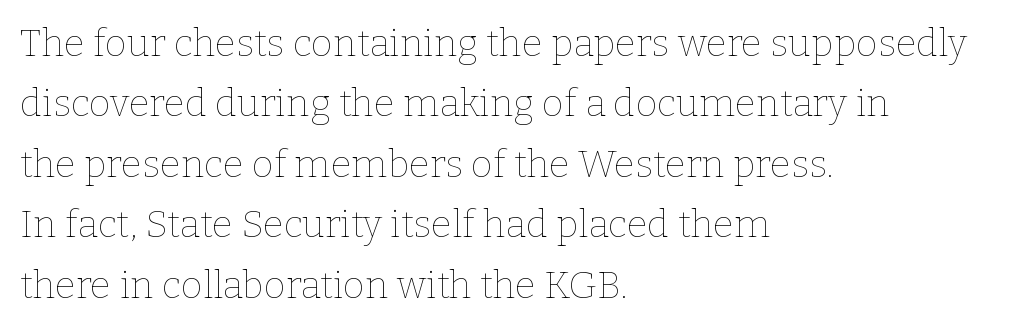
The image shows 38 px thin type, upright; set left-aligned, normal line spacing (1.59x), normal letter spacing, not underlined; low stroke contrast and a medium x-height.
